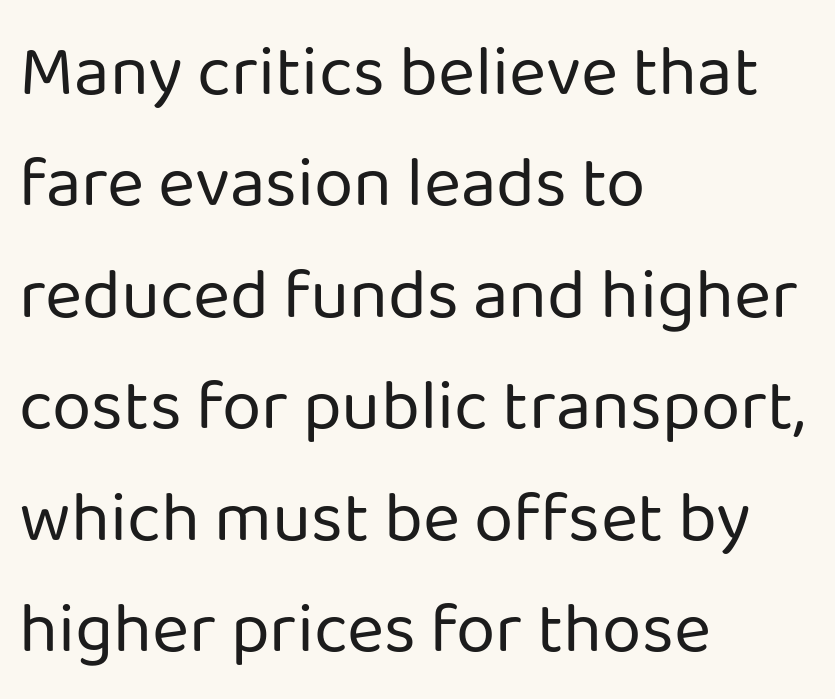
{"serif": "no", "italic": "no", "bold": "no", "weight": "regular", "width": "normal", "stroke_contrast": "low", "x_height": "medium", "monospaced": "no", "underline": "no", "align": "left", "line_spacing": "normal", "line_spacing_ratio": 1.57, "letter_spacing": "normal", "letter_spacing_em": 0.0, "glyph_px": 71}
